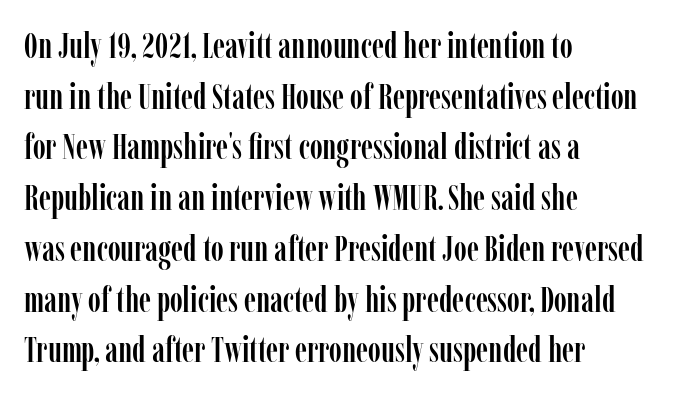
The image shows 35 px condensed serif type, upright; set left-aligned, normal line spacing (1.45x), normal letter spacing, not underlined; low stroke contrast and a medium x-height.
